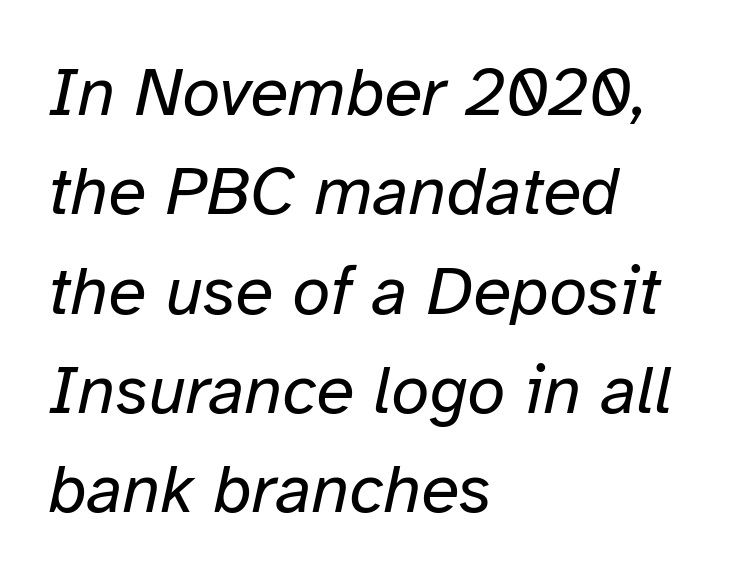
{"italic": "yes", "lean": "right", "slant_degrees": 12, "bold": "no", "weight": "regular", "width": "normal", "stroke_contrast": "low", "x_height": "medium", "monospaced": "no", "underline": "no", "align": "left", "line_spacing": "normal", "line_spacing_ratio": 1.44, "letter_spacing": "normal", "letter_spacing_em": 0.0, "glyph_px": 69}
